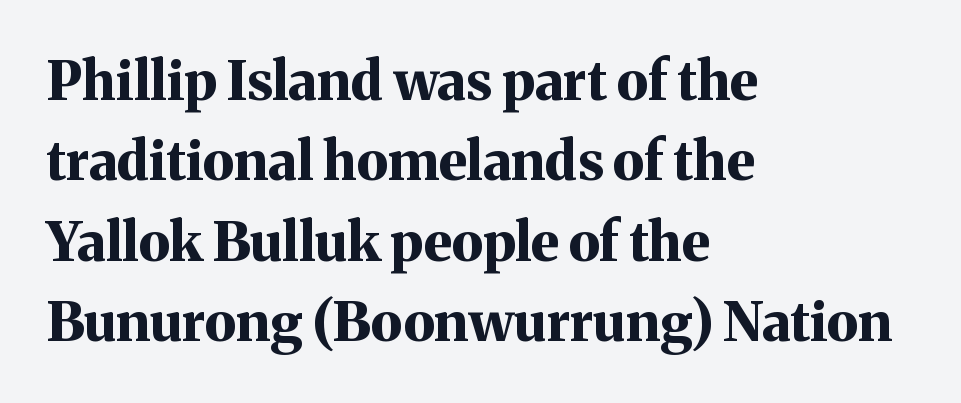
{"serif": "yes", "italic": "no", "bold": "yes", "weight": "bold", "width": "normal", "stroke_contrast": "medium", "x_height": "medium", "monospaced": "no", "underline": "no", "align": "left", "line_spacing": "normal", "line_spacing_ratio": 1.49, "letter_spacing": "normal", "letter_spacing_em": 0.0, "glyph_px": 54}
